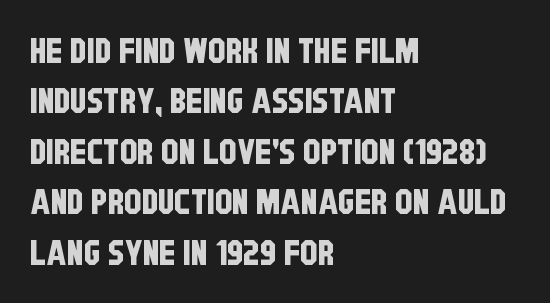
Q: Is the typeface a serif or a sans-serif typeface? A: Sans-serif.
Q: Is the text underlined? A: No.
Q: How is the paragraph aligned? A: Left-aligned.
Q: Is the spacing between letters normal or unusually wide? A: Normal.
Q: Is the spacing between lines tight, normal or loose? A: Normal.
Q: Width (condensed, normal, or wide)? A: Condensed.
Q: Stroke contrast? A: Low.
Q: x-height? A: Large.
Q: Monospaced? A: No.
